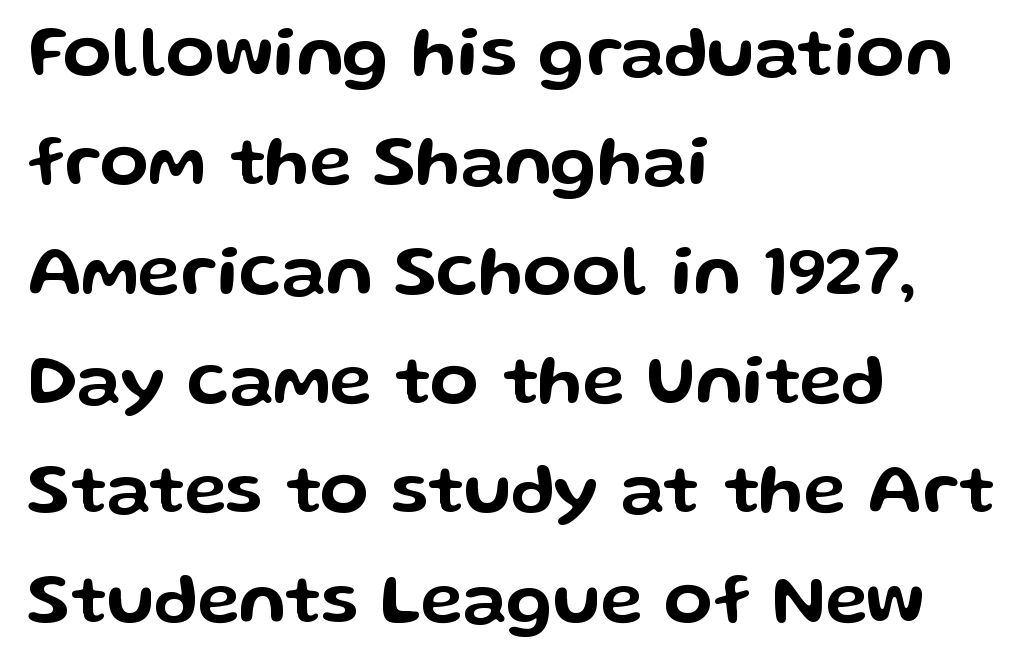
{"serif": "no", "italic": "no", "width": "wide", "stroke_contrast": "low", "x_height": "medium", "monospaced": "no", "underline": "no", "align": "left", "line_spacing": "normal", "line_spacing_ratio": 1.54, "letter_spacing": "normal", "letter_spacing_em": 0.0, "glyph_px": 71}
